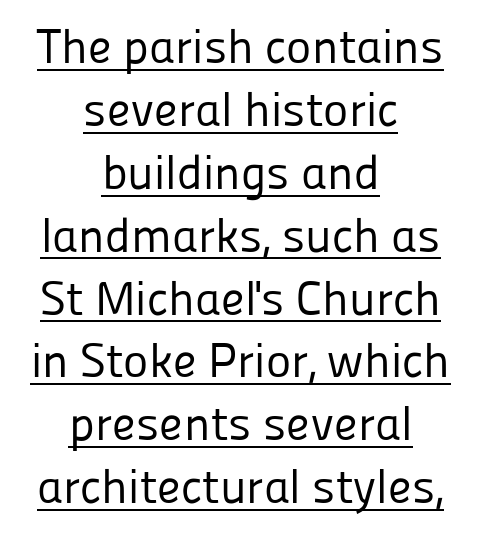
{"serif": "no", "italic": "no", "bold": "no", "weight": "regular", "width": "normal", "stroke_contrast": "low", "x_height": "medium", "monospaced": "no", "underline": "yes", "align": "center", "line_spacing": "normal", "line_spacing_ratio": 1.31, "letter_spacing": "normal", "letter_spacing_em": 0.0, "glyph_px": 48}
